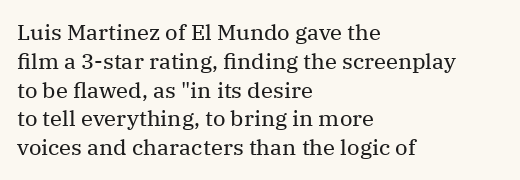
The image shows 22 px text type, upright; set left-aligned, normal line spacing (1.31x), normal letter spacing, not underlined.
